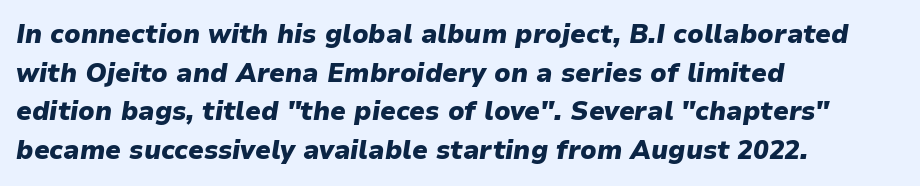
{"italic": "yes", "lean": "right", "slant_degrees": 9, "bold": "yes", "underline": "no", "align": "left", "line_spacing": "normal", "line_spacing_ratio": 1.49, "letter_spacing": "normal", "letter_spacing_em": 0.0, "glyph_px": 26}
